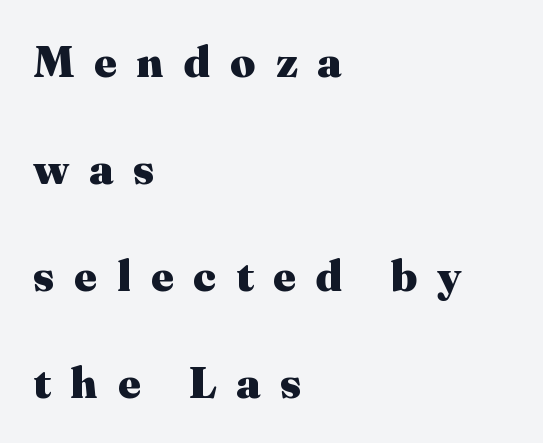
Q: Is the text bold? A: Yes.
Q: Is the text italic (slanted)? A: No, it is upright.
Q: Is the typeface a serif or a sans-serif typeface? A: Serif.
Q: Is the text underlined? A: No.
Q: How is the paragraph aligned? A: Left-aligned.
Q: Is the spacing between letters normal or unusually wide? A: Unusually wide.
Q: Is the spacing between lines tight, normal or loose? A: Loose.
Q: Width (condensed, normal, or wide)? A: Normal.
Q: Stroke contrast? A: Medium.
Q: x-height? A: Medium.
Q: Monospaced? A: No.
